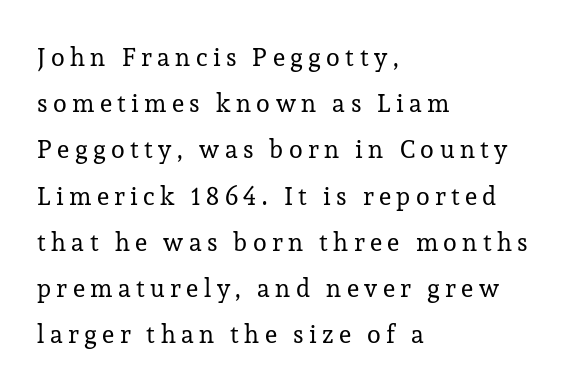
Q: Is the text bold? A: No.
Q: Is the text italic (slanted)? A: No, it is upright.
Q: Is the text underlined? A: No.
Q: How is the paragraph aligned? A: Left-aligned.
Q: Is the spacing between letters normal or unusually wide? A: Unusually wide.
